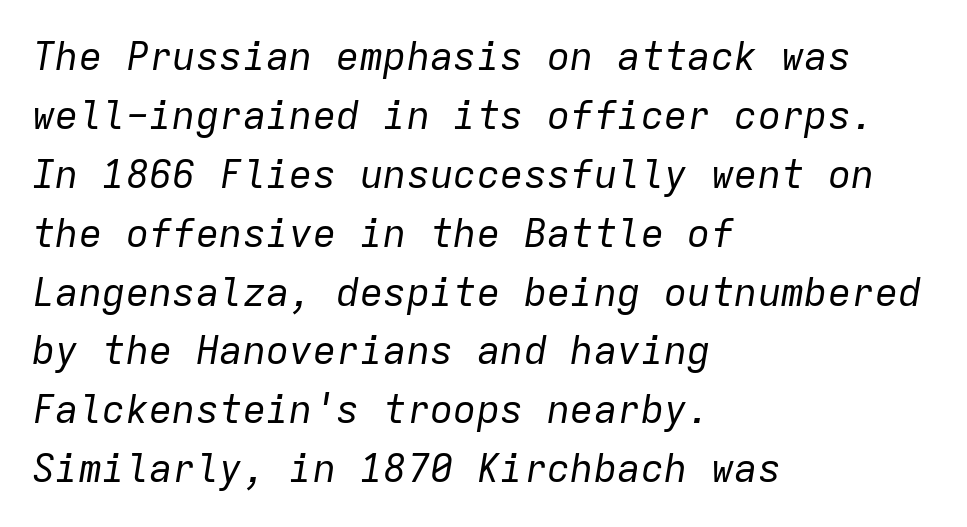
The image shows 39 px regular-weight type, italic (leaning right), monospaced; set left-aligned, normal line spacing (1.51x), normal letter spacing, not underlined; low stroke contrast and a medium x-height.
